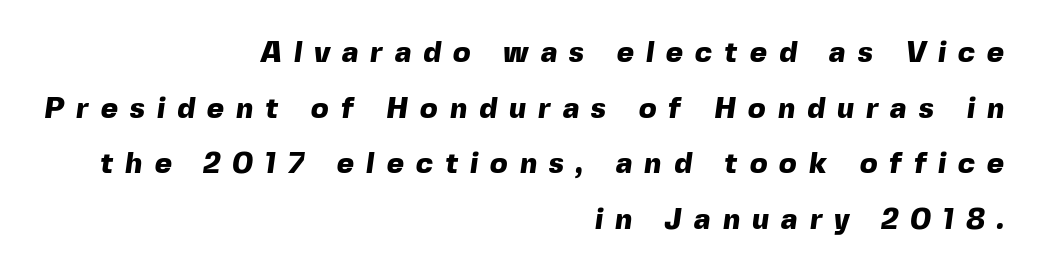
The image shows 29 px heavy sans-serif type; set right-aligned, loose line spacing (1.92x), unusually wide letter spacing (+0.42 em), not underlined; a medium x-height.
